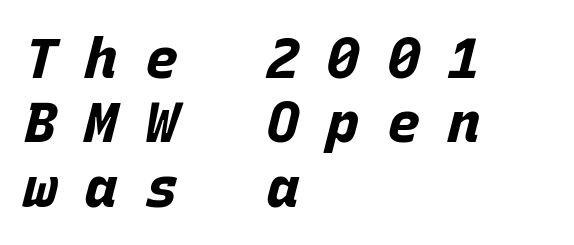
The image shows 56 px bold type, italic (leaning right), monospaced; set left-aligned, tight line spacing (1.15x), unusually wide letter spacing (+0.48 em), not underlined; low stroke contrast and a large x-height.
